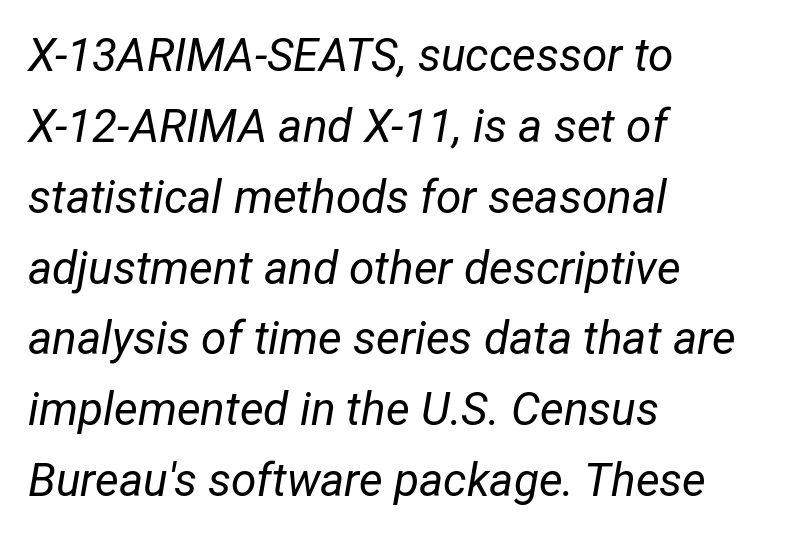
{"italic": "yes", "lean": "right", "slant_degrees": 12, "bold": "no", "weight": "regular", "width": "condensed", "stroke_contrast": "low", "x_height": "medium", "monospaced": "no", "underline": "no", "align": "left", "line_spacing": "normal", "line_spacing_ratio": 1.54, "letter_spacing": "normal", "letter_spacing_em": 0.0, "glyph_px": 46}
